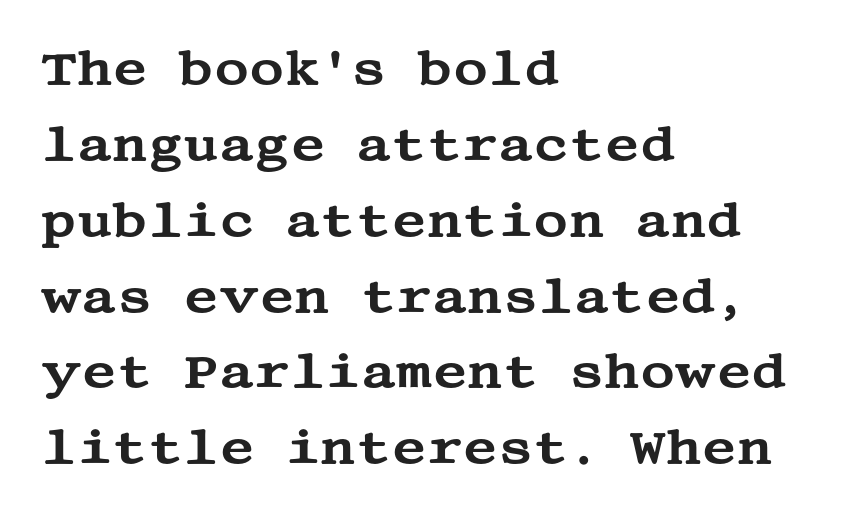
Each line starts at the same left margin while the right side varies. The passage shown is typeset with a serif family. Ordinary non-slanted type is in use. Words appear dense and cohesive because spacing is normal.
